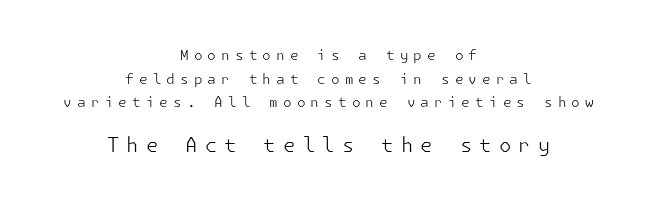
{"italic": "no", "bold": "no", "underline": "no", "align": "center", "line_spacing": "normal", "line_spacing_ratio": 1.68, "letter_spacing": "wide", "letter_spacing_em": 0.36, "larger_block": "second", "size_ratio": 1.43, "glyph_px": 20}
